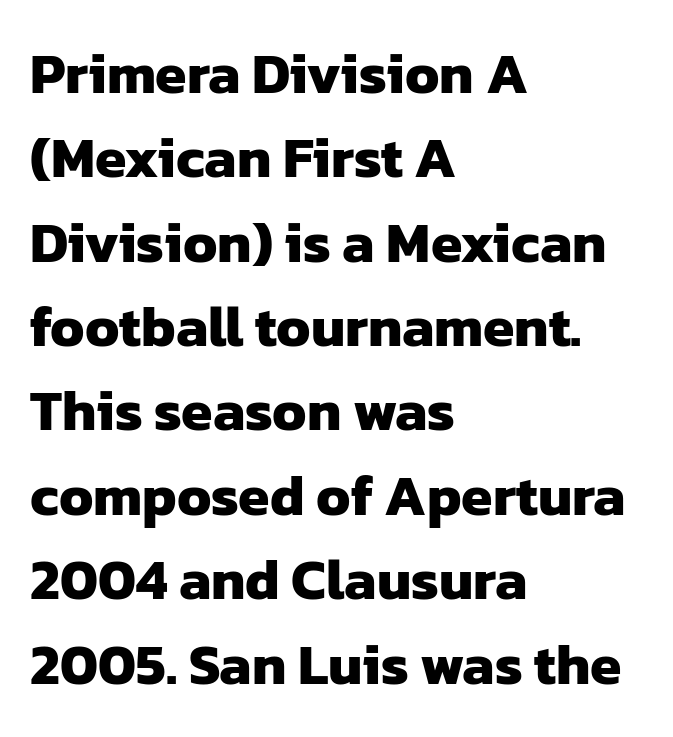
Q: Is the text bold? A: Yes.
Q: Is the typeface a serif or a sans-serif typeface? A: Sans-serif.
Q: Is the text underlined? A: No.
Q: How is the paragraph aligned? A: Left-aligned.
Q: Is the spacing between letters normal or unusually wide? A: Normal.
Q: Is the spacing between lines tight, normal or loose? A: Normal.
Q: Width (condensed, normal, or wide)? A: Normal.
Q: Stroke contrast? A: Low.
Q: x-height? A: Medium.
Q: Monospaced? A: No.
